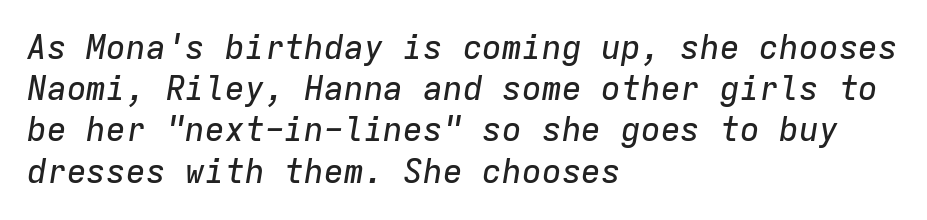
{"italic": "yes", "lean": "right", "slant_degrees": 9, "width": "normal", "stroke_contrast": "low", "x_height": "medium", "monospaced": "yes", "underline": "no", "align": "left", "line_spacing": "normal", "line_spacing_ratio": 1.25, "letter_spacing": "normal", "letter_spacing_em": 0.0, "glyph_px": 33}
